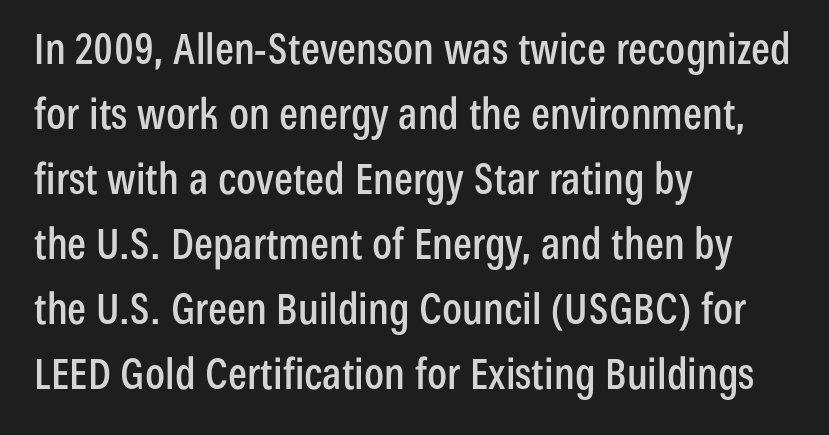
Descenders are the only things crossing below the line. Typeset ragged right — the left edge is the straight one. In terms of leading, this rendering sits right in the middle. The font's upright variant was chosen for this text.
